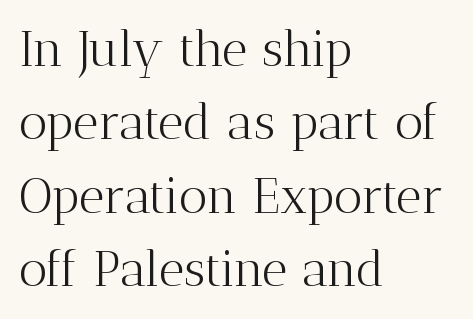
Is this a fixed-width face? No — the glyphs have proportional, varying widths. The foot of each line stays bare and open. When letters stand straight like this, we call the style roman or upright. No extra ink here — the face is not bold. Where is the straight margin? On the left. If you measured baseline to baseline, you'd find a middling distance.
